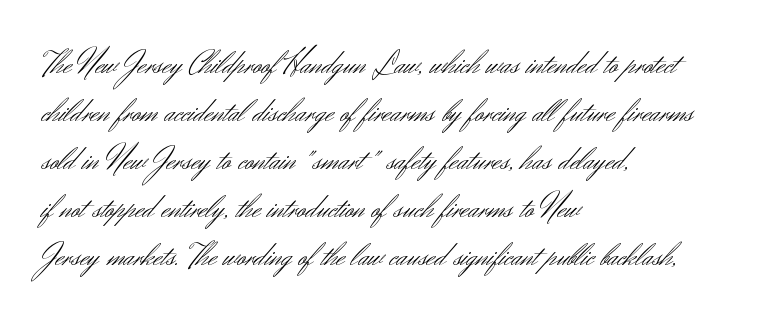
These lines sit exactly where default settings would place them. The characters display no serif detailing; their extremities are plain. The cut favours lightness, reaching ordinary text weight at its darkest. The specimen omits any rule beneath the text block's lines.
